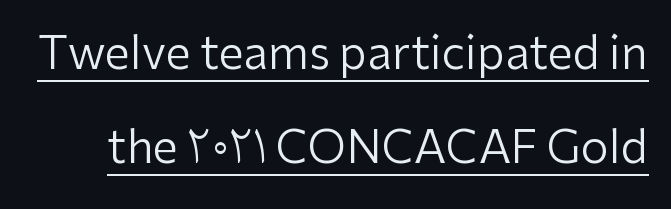
Q: Is the text bold? A: No.
Q: Is the text italic (slanted)? A: No, it is upright.
Q: Is the typeface a serif or a sans-serif typeface? A: Sans-serif.
Q: Is the text underlined? A: Yes.
Q: Is the spacing between letters normal or unusually wide? A: Normal.
Q: Is the spacing between lines tight, normal or loose? A: Loose.
Q: Width (condensed, normal, or wide)? A: Normal.
Q: Stroke contrast? A: Low.
Q: x-height? A: Medium.
Q: Monospaced? A: No.
